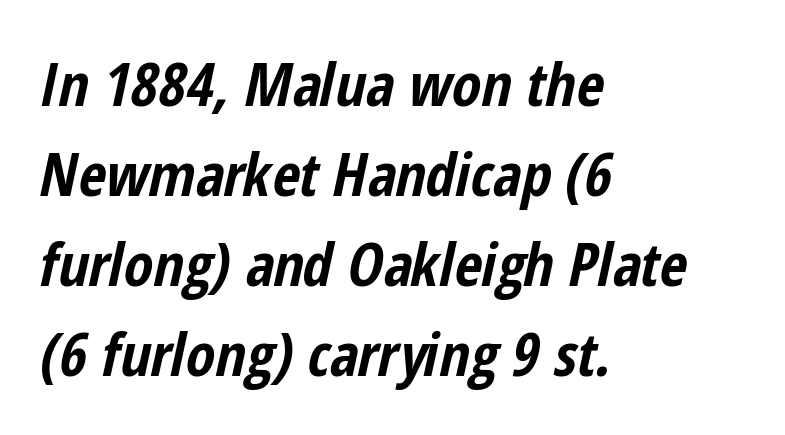
{"italic": "yes", "lean": "right", "slant_degrees": 12, "bold": "yes", "weight": "bold", "width": "condensed", "stroke_contrast": "low", "x_height": "medium", "monospaced": "no", "underline": "no", "align": "left", "line_spacing": "normal", "line_spacing_ratio": 1.5, "letter_spacing": "normal", "letter_spacing_em": 0.0, "glyph_px": 60}
